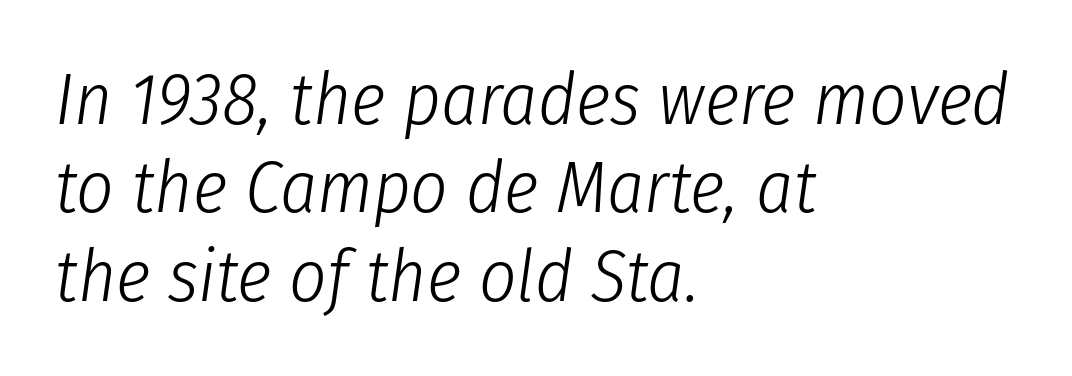
Is this a fixed-width face? No — the glyphs have proportional, varying widths. Descenders hang freely into open space. In terms of letterspacing, this is plain default setting. Slanted lettering throughout.
